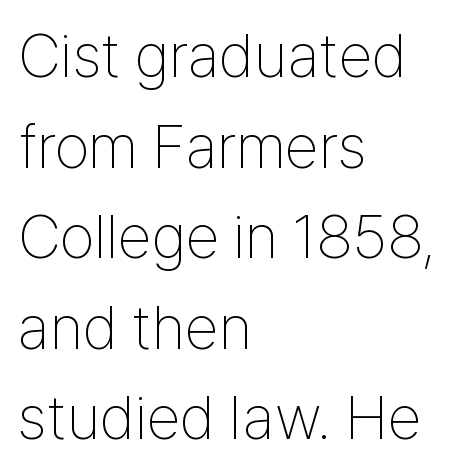
Nothing unusual about the tracking: characters are spaced as the font intends. Note: no serifs on the glyphs. This is the regular roman posture of the typeface. The letterforms sit at book weight or below. These lines are rendered in a variable-pitch font.
